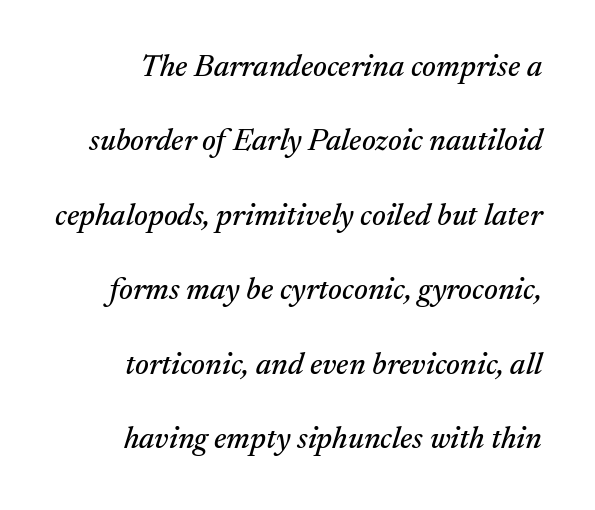
Q: Is the text italic (slanted)? A: Yes, it leans right by about 17 degrees.
Q: Is the typeface a serif or a sans-serif typeface? A: Serif.
Q: Is the text underlined? A: No.
Q: Is the spacing between letters normal or unusually wide? A: Normal.
Q: Is the spacing between lines tight, normal or loose? A: Loose.
Q: Width (condensed, normal, or wide)? A: Normal.
Q: Stroke contrast? A: Medium.
Q: x-height? A: Medium.
Q: Monospaced? A: No.
